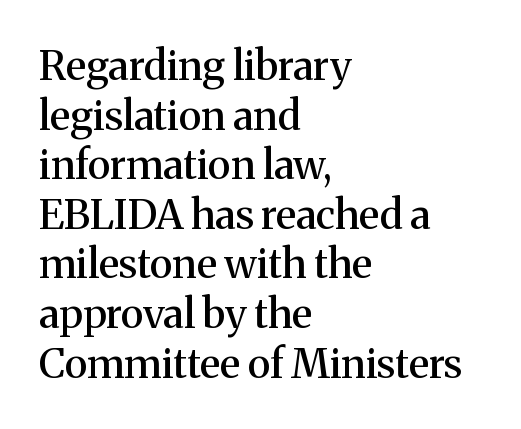
Q: Is the text italic (slanted)? A: No, it is upright.
Q: Is the typeface a serif or a sans-serif typeface? A: Serif.
Q: Is the text underlined? A: No.
Q: How is the paragraph aligned? A: Left-aligned.
Q: Is the spacing between letters normal or unusually wide? A: Normal.
Q: Width (condensed, normal, or wide)? A: Normal.
Q: Stroke contrast? A: Medium.
Q: x-height? A: Medium.
Q: Monospaced? A: No.
